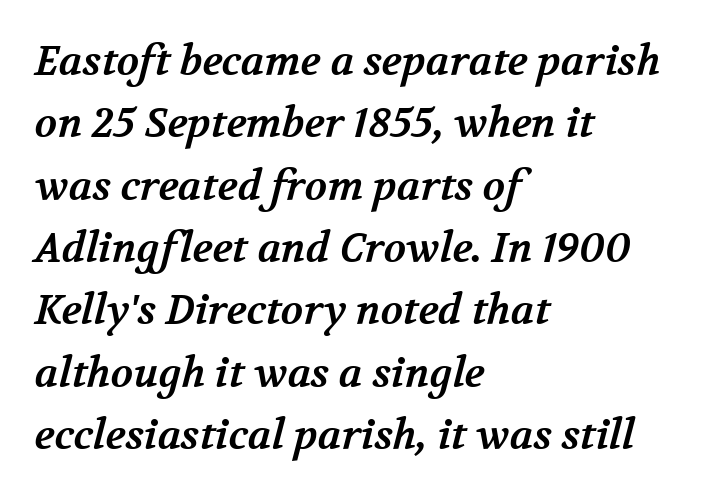
Q: Is the text bold? A: Yes.
Q: Is the typeface a serif or a sans-serif typeface? A: Serif.
Q: Is the text underlined? A: No.
Q: How is the paragraph aligned? A: Left-aligned.
Q: Is the spacing between letters normal or unusually wide? A: Normal.
Q: Is the spacing between lines tight, normal or loose? A: Normal.
Q: Width (condensed, normal, or wide)? A: Normal.
Q: Stroke contrast? A: Medium.
Q: x-height? A: Medium.
Q: Monospaced? A: No.
